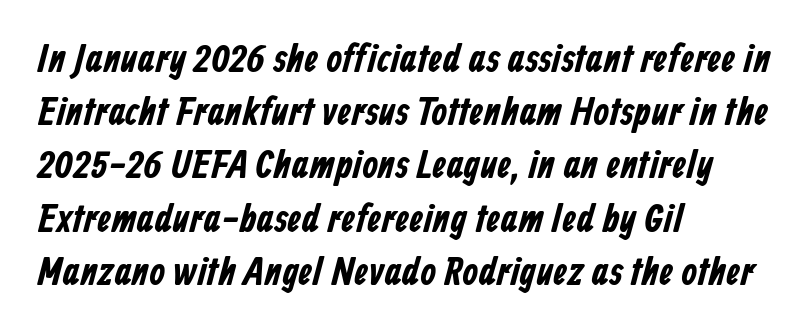
The image shows 40 px condensed sans-serif type; set left-aligned, normal line spacing (1.33x), normal letter spacing, not underlined; low stroke contrast and a medium x-height.
